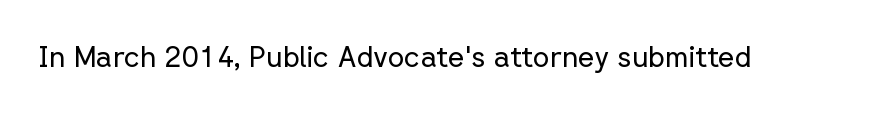
The image shows 29 px regular-weight sans-serif type, upright; set normal letter spacing, not underlined; low stroke contrast and a medium x-height.
